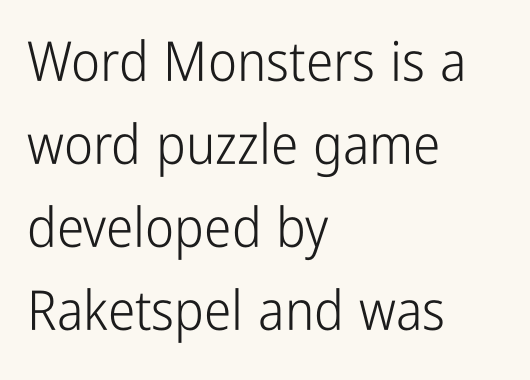
Normally led — the rows are evenly, conventionally spaced. Line starts are locked; line ends wander. A sans-serif font was chosen for this passage. Note the varied advance widths — an 'i' is clearly narrower than an 'm'. Think standard paragraph weight, or any step lighter than that. This rendering features lettering with no underline.
